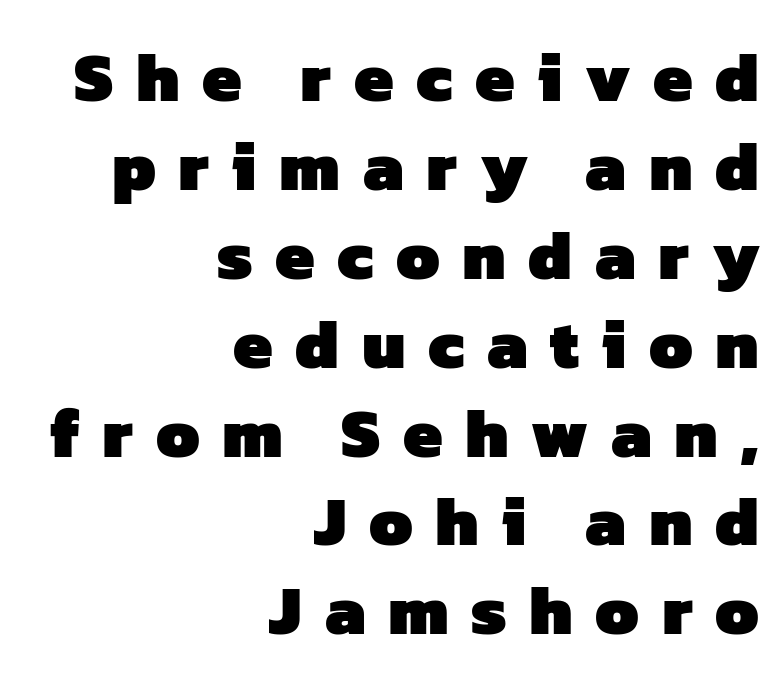
The glyphs are unaccompanied by any horizontal stroke below them. Students, note that the glyphs here are deliberately spaced far apart. Reading down the column, the eye jumps a familiar distance to each next line. The passage shown is typed in a proportional face where columns would drift. Is this a sans? Yes — the strokes have no serifs. The rag falls on the left side of this text block.
